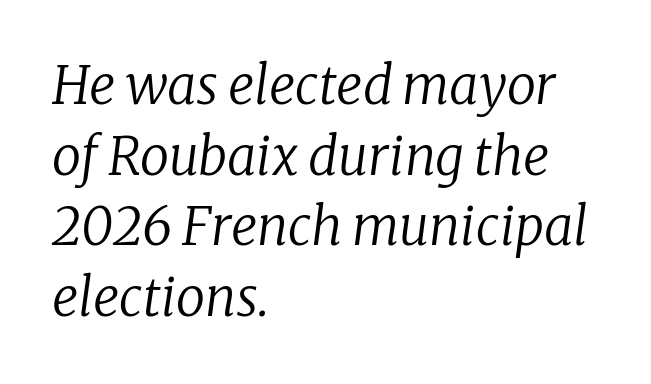
Q: Is the text bold? A: No.
Q: Is the text italic (slanted)? A: Yes, it leans right by about 8 degrees.
Q: Is the typeface a serif or a sans-serif typeface? A: Serif.
Q: Is the text underlined? A: No.
Q: How is the paragraph aligned? A: Left-aligned.
Q: Is the spacing between letters normal or unusually wide? A: Normal.
Q: Is the spacing between lines tight, normal or loose? A: Normal.
Q: Width (condensed, normal, or wide)? A: Normal.
Q: Stroke contrast? A: Low.
Q: x-height? A: Medium.
Q: Monospaced? A: No.
